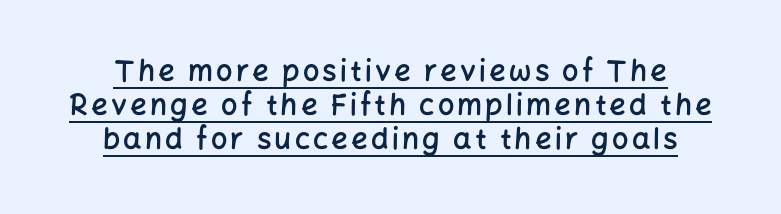
The image shows 29 px semibold sans-serif type, upright; set centered, line spacing 1.18x, underlined; low stroke contrast and a medium x-height.
